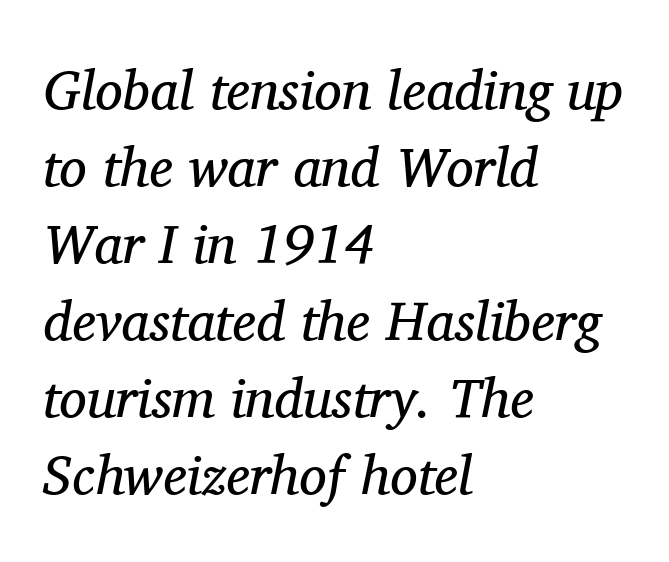
The image shows 55 px regular-weight serif type, italic (leaning right); set left-aligned, normal line spacing (1.4x), normal letter spacing, not underlined; medium stroke contrast and a medium x-height.
